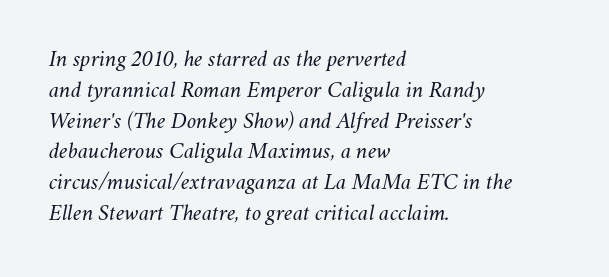
The image shows 23 px text type, italic (leaning right); set left-aligned, normal line spacing (1.34x), normal letter spacing, not underlined.
